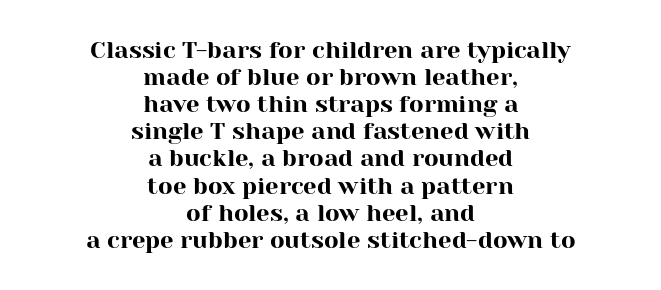
The image shows 24 px text type, upright; set centered, tight line spacing (1.13x), normal letter spacing, not underlined.
